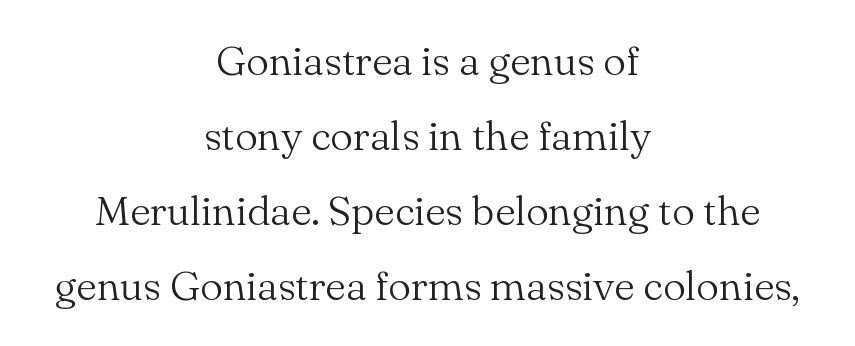
The image shows 41 px light serif type, upright; set centered, line spacing 1.83x, normal letter spacing, not underlined; medium stroke contrast and a small x-height.
